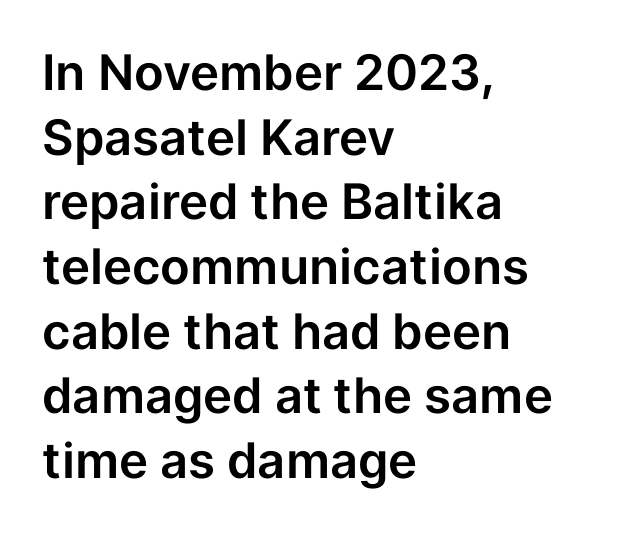
{"serif": "no", "italic": "no", "width": "normal", "stroke_contrast": "low", "x_height": "medium", "monospaced": "no", "underline": "no", "align": "left", "line_spacing": "normal", "line_spacing_ratio": 1.32, "letter_spacing": "normal", "letter_spacing_em": 0.0, "glyph_px": 49}
